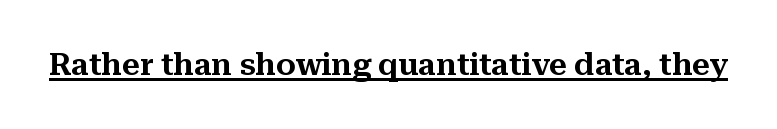
Q: Is the text italic (slanted)? A: No, it is upright.
Q: Is the typeface a serif or a sans-serif typeface? A: Serif.
Q: Is the text underlined? A: Yes.
Q: Is the spacing between letters normal or unusually wide? A: Normal.
Q: Width (condensed, normal, or wide)? A: Normal.
Q: Stroke contrast? A: Medium.
Q: x-height? A: Medium.
Q: Monospaced? A: No.
